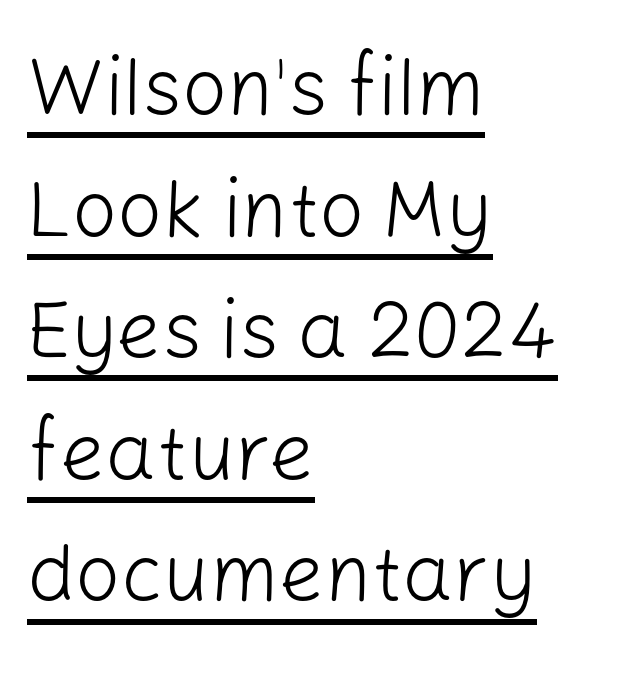
The letters advance in unequal steps, a hallmark of proportional type. Notice how descenders clear the ascenders below comfortably — that's standard leading. Decoration check: the copy is underlined. Examine the stroke ends and you'll find no serifs. The text block is weighted toward the left margin, trailing off unevenly rightward.
